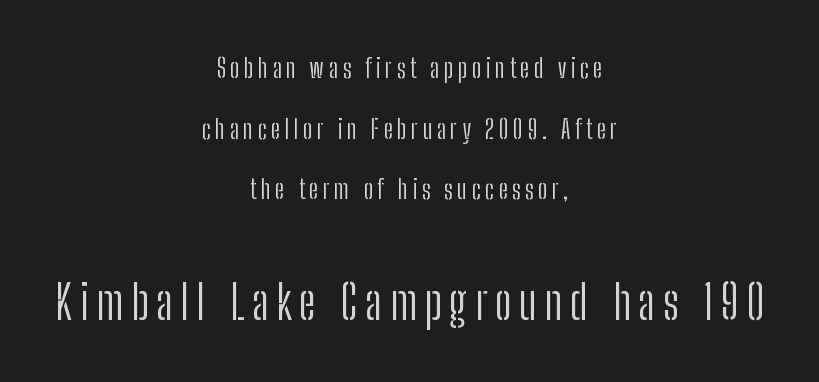
The image shows 48 px light, condensed sans-serif type, upright; set centered, loose line spacing (2.25x), not underlined; the second (bottom) block is 1.78x larger; low stroke contrast and a medium x-height.
